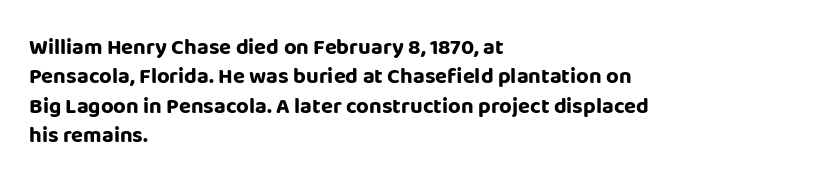
The image shows 22 px bold type, upright; set left-aligned, normal line spacing (1.34x), normal letter spacing, not underlined.
